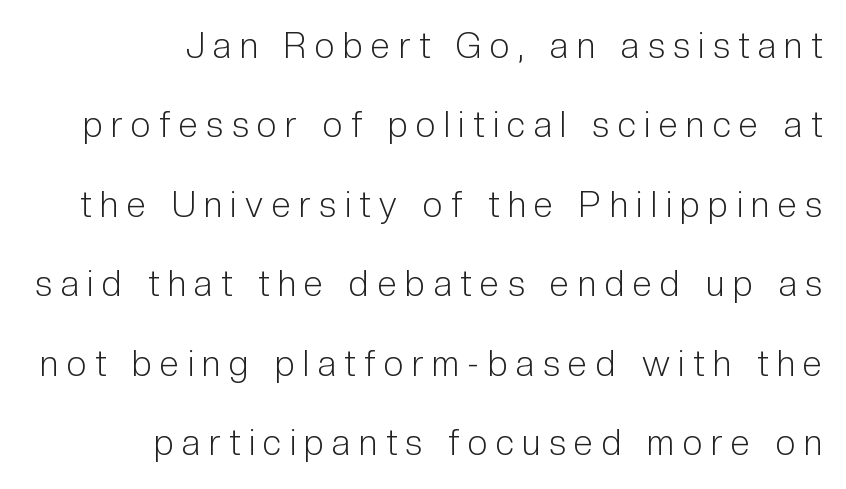
Bold? No — there's no thickening of the strokes. Looks like regular typesetting: each glyph gets only the width it needs. Someone cranked the tracking dial way up on this one. Decoration check: the copy has no underline. The lettering holds an erect, upright posture throughout. The text was rendered using a sans face with plain stroke endings.
